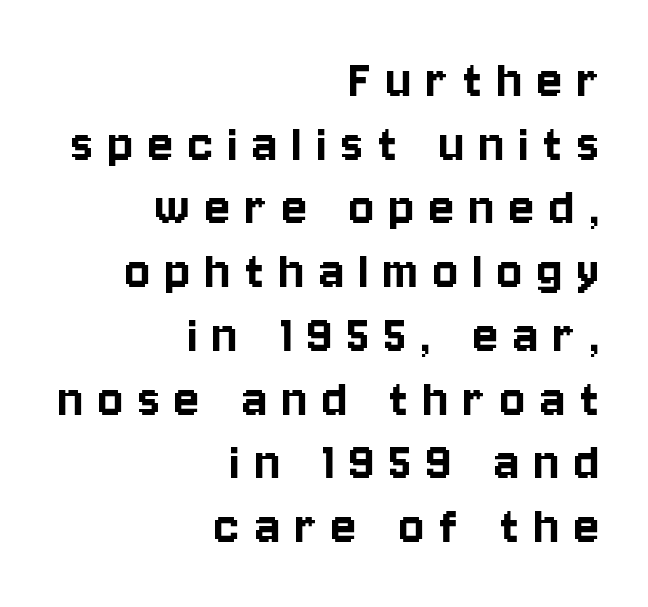
Q: Is the text italic (slanted)? A: No, it is upright.
Q: Is the typeface a serif or a sans-serif typeface? A: Sans-serif.
Q: Is the text underlined? A: No.
Q: How is the paragraph aligned? A: Right-aligned.
Q: Is the spacing between letters normal or unusually wide? A: Unusually wide.
Q: Is the spacing between lines tight, normal or loose? A: Tight.
Q: Width (condensed, normal, or wide)? A: Condensed.
Q: Stroke contrast? A: Low.
Q: x-height? A: Large.
Q: Monospaced? A: No.
